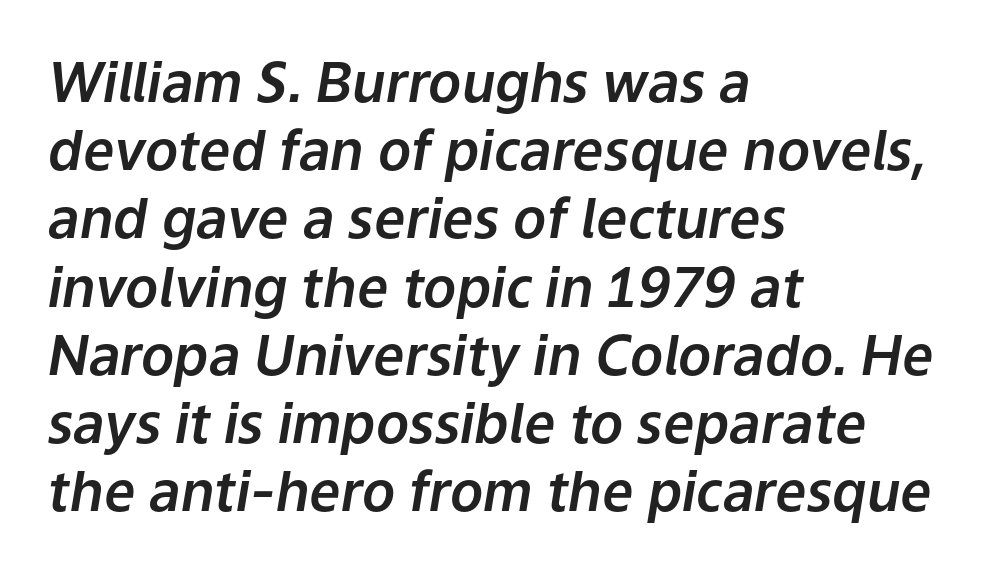
{"italic": "yes", "lean": "right", "slant_degrees": 9, "width": "normal", "stroke_contrast": "low", "x_height": "medium", "monospaced": "no", "underline": "no", "align": "left", "line_spacing_ratio": 1.24, "letter_spacing": "normal", "letter_spacing_em": 0.0, "glyph_px": 55}
